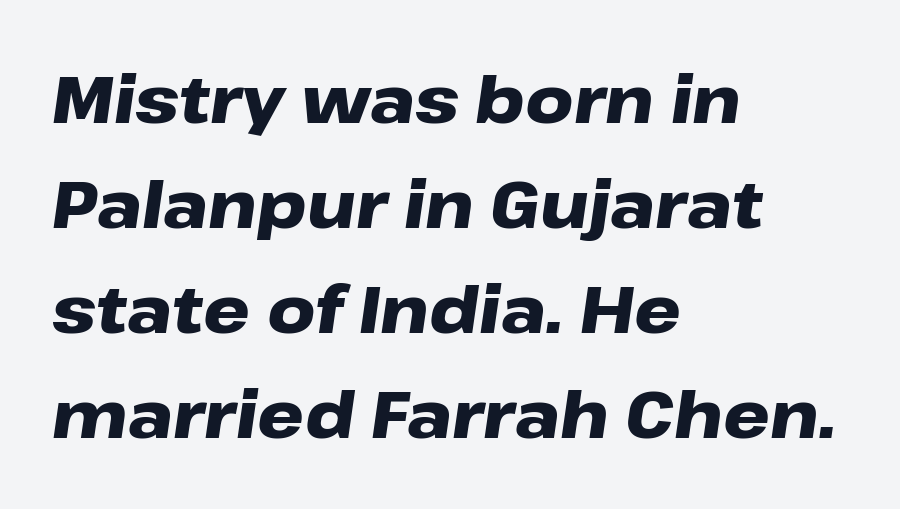
Q: Is the text bold? A: Yes.
Q: Is the text italic (slanted)? A: Yes, it leans right by about 8 degrees.
Q: Is the text underlined? A: No.
Q: How is the paragraph aligned? A: Left-aligned.
Q: Is the spacing between letters normal or unusually wide? A: Normal.
Q: Is the spacing between lines tight, normal or loose? A: Normal.
Q: Width (condensed, normal, or wide)? A: Wide.
Q: Stroke contrast? A: Low.
Q: x-height? A: Medium.
Q: Monospaced? A: No.
